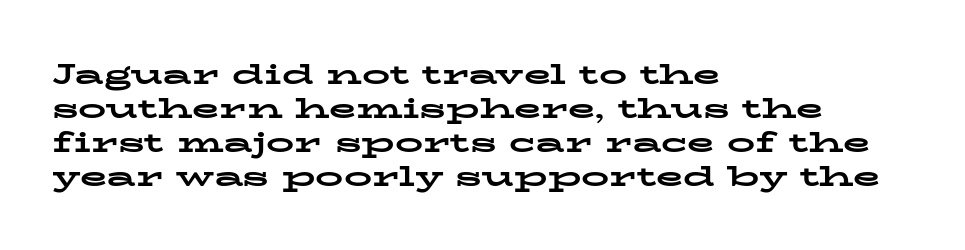
{"serif": "yes", "italic": "no", "bold": "yes", "weight": "bold", "width": "wide", "stroke_contrast": "low", "x_height": "medium", "monospaced": "no", "underline": "no", "align": "left", "line_spacing_ratio": 1.21, "letter_spacing": "normal", "letter_spacing_em": 0.0, "glyph_px": 28}
